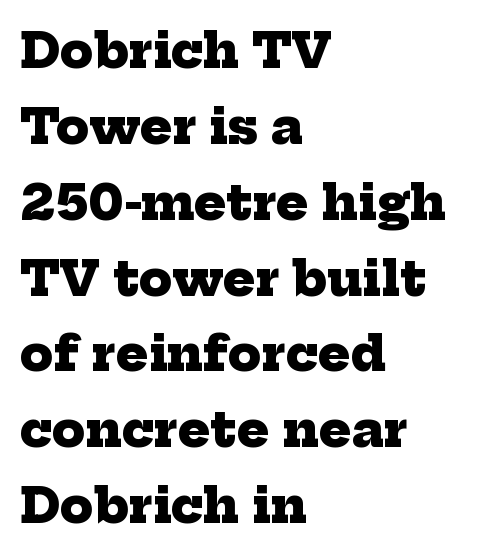
Think of a printed novel: that variable character pitch is what you see here. All the whitespace from short lines collects on the right. Note: serifs present on the glyphs. The rendering keeps characters at their native spacing. The baseline area is clear.
